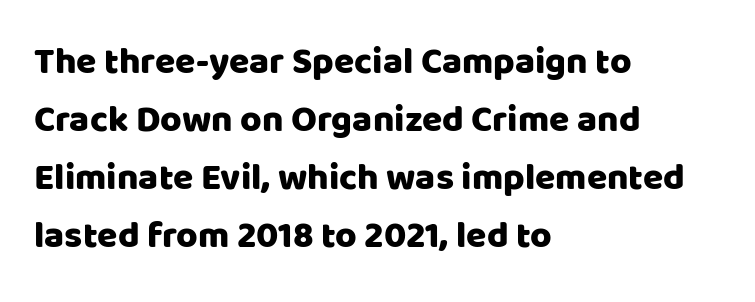
Leading: standard. This sample uses an upright cut, with every glyph sitting square on the baseline. The baseline area is clear. Letter spacing: default. The letters carry no serifs — their stems end cleanly without finishing strokes. Casual observation: everything's shoved over to the left.
